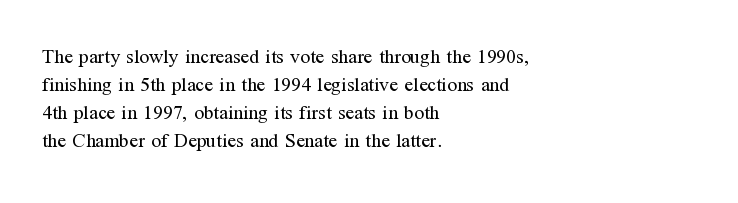
A roman cut, with each character standing at attention. Compared with a centered layout, this one pins lines to the left instead. Evenly set lines give the paragraph a standard silhouette. Heft: none added — not bold. The baseline area is clear.
